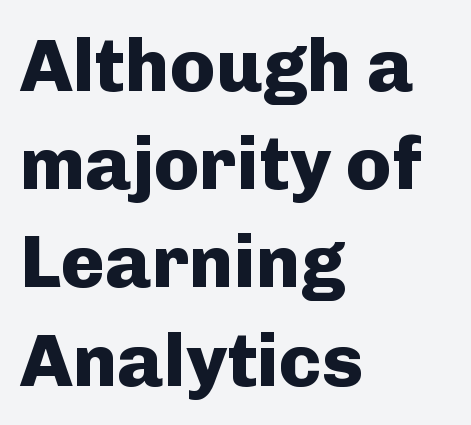
The image shows 75 px heavy sans-serif type, upright; set left-aligned, normal line spacing (1.31x), normal letter spacing, not underlined; low stroke contrast and a medium x-height.
